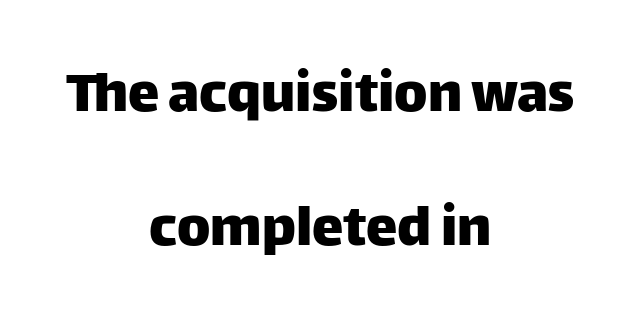
Stroke terminals: plain, sans-serif. The rendering keeps characters at their native spacing. Designer's note — italics off, roman on. Varying glyph widths throughout — classic text-font behaviour. Notice how the passage keeps no hard edge, just a central spine.
